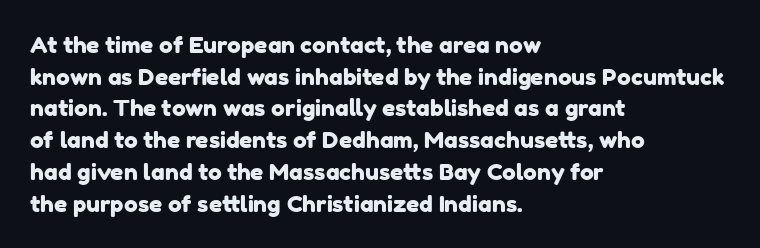
Horizontal alignment here is leftward, the default for most running prose. The line texture is even and compact thanks to regular tracking. Whoever set this chose a conventional vertical rhythm. Any mark beneath the type? The region is blank.
